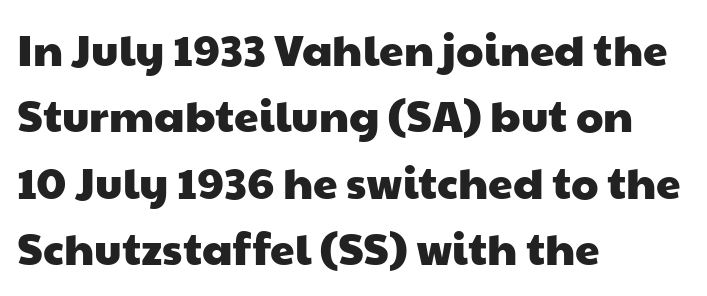
Q: Is the typeface a serif or a sans-serif typeface? A: Sans-serif.
Q: Is the text underlined? A: No.
Q: How is the paragraph aligned? A: Left-aligned.
Q: Is the spacing between letters normal or unusually wide? A: Normal.
Q: Is the spacing between lines tight, normal or loose? A: Normal.
Q: Width (condensed, normal, or wide)? A: Wide.
Q: Stroke contrast? A: Low.
Q: x-height? A: Medium.
Q: Monospaced? A: No.
